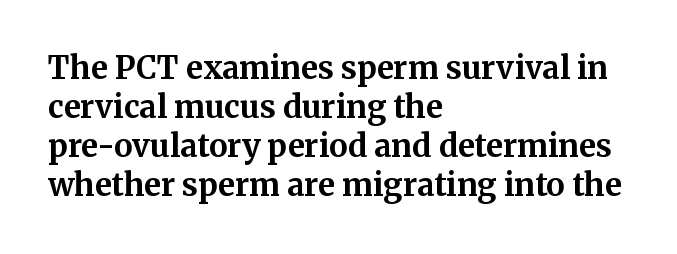
The image shows 31 px bold serif type, upright; set left-aligned, normal line spacing (1.26x), normal letter spacing, not underlined; medium stroke contrast and a medium x-height.
